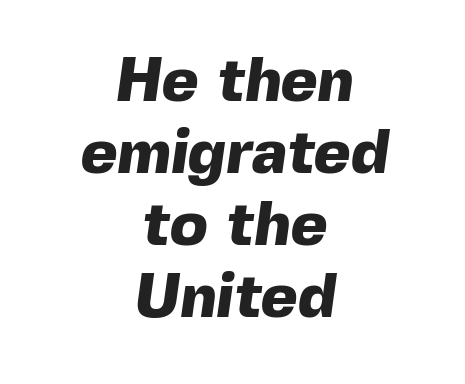
Q: Is the text bold? A: Yes.
Q: Is the typeface a serif or a sans-serif typeface? A: Sans-serif.
Q: Is the text underlined? A: No.
Q: How is the paragraph aligned? A: Centered.
Q: Is the spacing between letters normal or unusually wide? A: Normal.
Q: Width (condensed, normal, or wide)? A: Normal.
Q: x-height? A: Medium.
Q: Monospaced? A: No.
